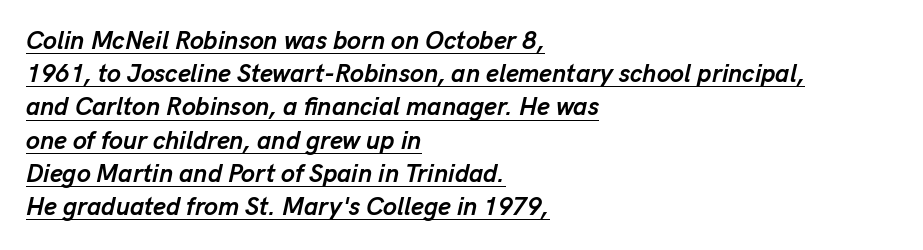
The image shows 25 px bold type, italic (leaning right); set left-aligned, normal line spacing (1.33x), normal letter spacing, underlined.
